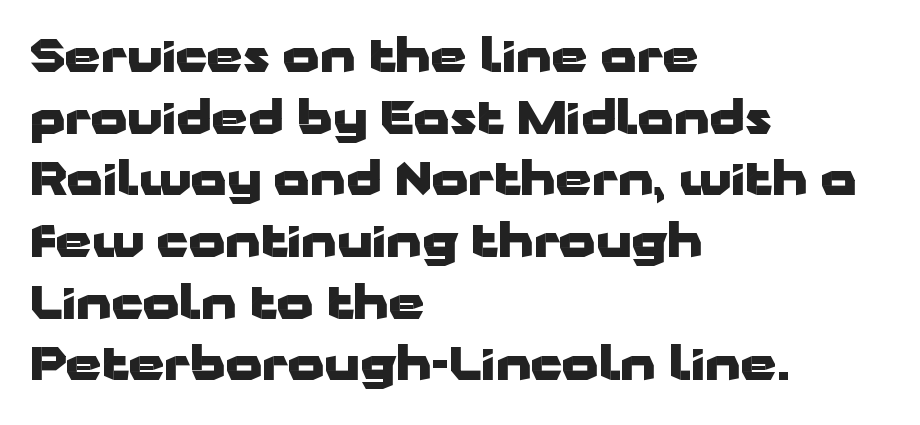
Q: Is the text bold? A: Yes.
Q: Is the text italic (slanted)? A: No, it is upright.
Q: Is the typeface a serif or a sans-serif typeface? A: Sans-serif.
Q: Is the text underlined? A: No.
Q: How is the paragraph aligned? A: Left-aligned.
Q: Is the spacing between letters normal or unusually wide? A: Normal.
Q: Is the spacing between lines tight, normal or loose? A: Normal.
Q: Width (condensed, normal, or wide)? A: Wide.
Q: Stroke contrast? A: Low.
Q: x-height? A: Medium.
Q: Monospaced? A: No.
